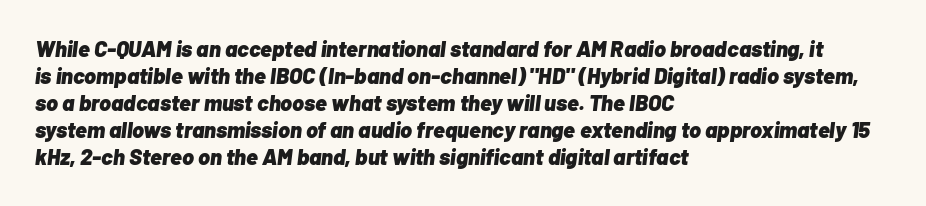
The image shows 22 px bold type, italic (leaning right); set left-aligned, line spacing 1.23x, normal letter spacing, not underlined.
